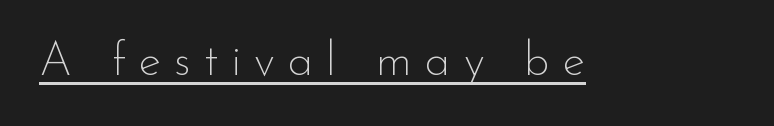
Stroke thickness stays within the range of a standard reading face or lighter. Observe the absence of serifs on each vertical stroke in this sample. A typesetter would call this heavily tracked-out type. Underlined type. Note the varied advance widths — an 'i' is clearly narrower than an 'm'. Vertical strokes here are truly vertical.
